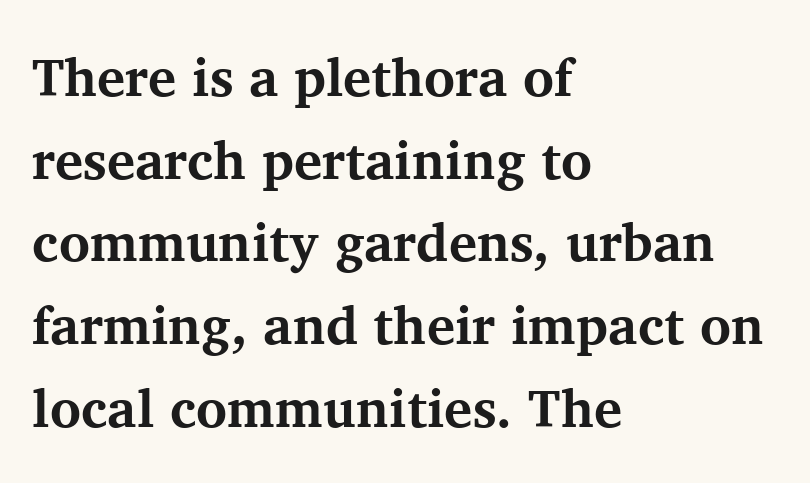
Typesetter's note: full bold, strokes at maximum text heaviness. To sum up the face: it has serifs. Evenly set lines give the paragraph a standard silhouette. This rendering leaves character spacing at its baseline value.
